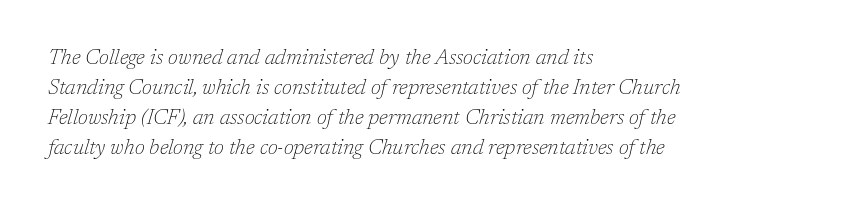
Q: Is the text bold? A: No.
Q: Is the text italic (slanted)? A: Yes, it leans right by about 17 degrees.
Q: Is the text underlined? A: No.
Q: How is the paragraph aligned? A: Left-aligned.
Q: Is the spacing between letters normal or unusually wide? A: Normal.
Q: Is the spacing between lines tight, normal or loose? A: Normal.
